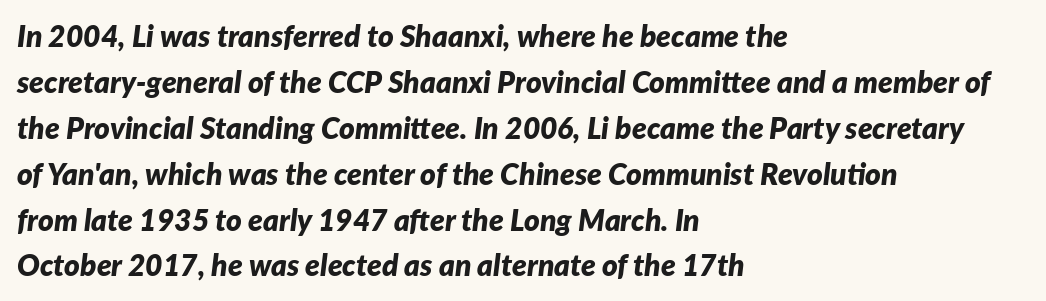
{"italic": "yes", "lean": "right", "slant_degrees": 7, "bold": "yes", "weight": "bold", "width": "normal", "stroke_contrast": "low", "x_height": "medium", "monospaced": "no", "underline": "no", "align": "left", "line_spacing": "normal", "line_spacing_ratio": 1.53, "letter_spacing": "normal", "letter_spacing_em": 0.0, "glyph_px": 30}
